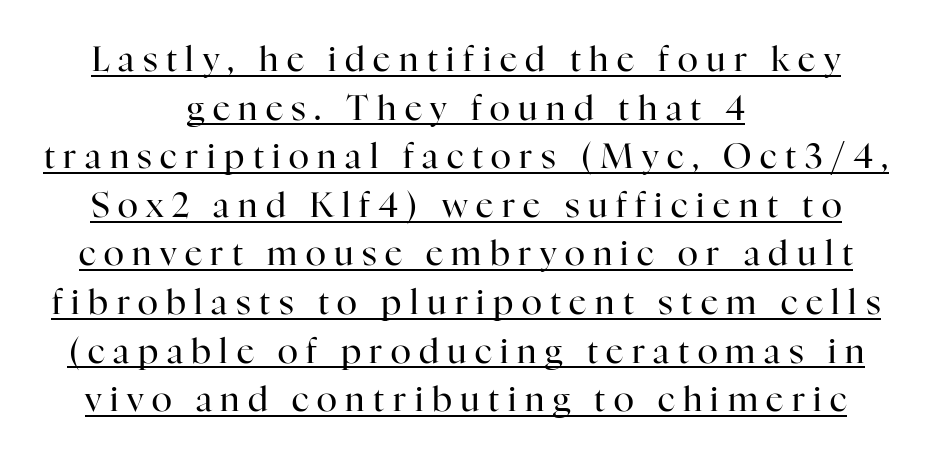
{"serif": "yes", "italic": "no", "bold": "no", "weight": "regular", "width": "normal", "stroke_contrast": "high", "x_height": "medium", "monospaced": "no", "underline": "yes", "align": "center", "line_spacing": "normal", "line_spacing_ratio": 1.43, "letter_spacing": "wide", "letter_spacing_em": 0.25, "glyph_px": 34}
